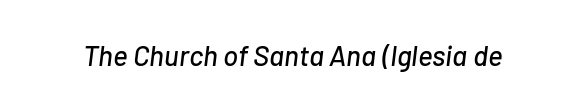
Q: Is the text italic (slanted)? A: Yes, it leans right by about 7 degrees.
Q: Is the text underlined? A: No.
Q: Is the spacing between letters normal or unusually wide? A: Normal.
Q: Width (condensed, normal, or wide)? A: Normal.
Q: Stroke contrast? A: Low.
Q: x-height? A: Medium.
Q: Monospaced? A: No.
